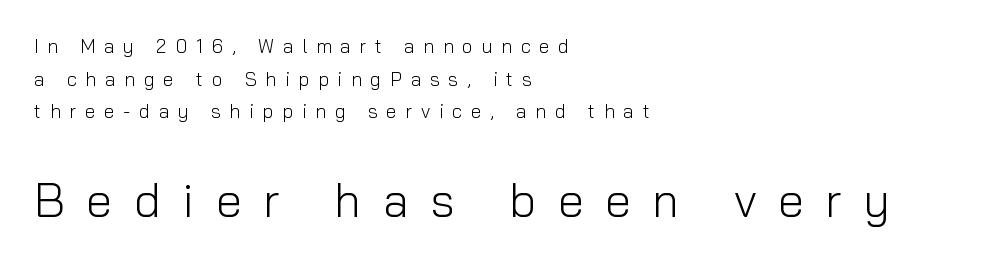
Q: Is the text bold? A: No.
Q: Is the text italic (slanted)? A: No, it is upright.
Q: Is the typeface a serif or a sans-serif typeface? A: Sans-serif.
Q: Is the text underlined? A: No.
Q: How is the paragraph aligned? A: Left-aligned.
Q: Is the spacing between letters normal or unusually wide? A: Unusually wide.
Q: Which block of text is set in a larger size, the first (top) or the second (bottom)? A: The second (bottom) one.
Q: Width (condensed, normal, or wide)? A: Normal.
Q: Stroke contrast? A: Low.
Q: x-height? A: Medium.
Q: Monospaced? A: No.
